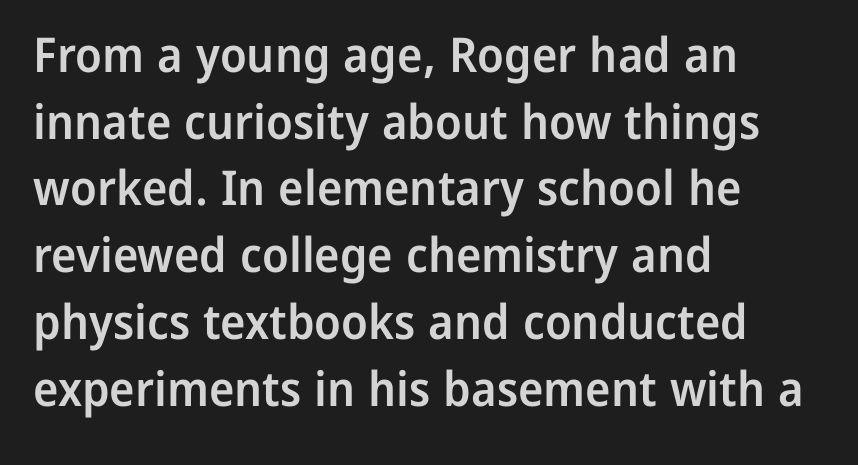
How are the letters spaced? Ordinarily, with no added tracking. Nobody drew a line under any word here. Type style note: lacks serifs. Each letter keeps its own natural width here, so spacing adapts to shape. The vertical gap from one line to the next is medium. Caption: multi-line text, flush left, ragged right.
